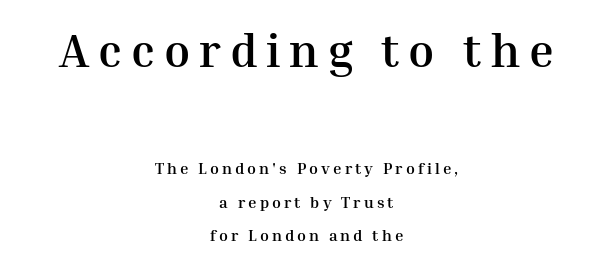
Q: Is the text bold? A: Yes.
Q: Is the text italic (slanted)? A: No, it is upright.
Q: Is the typeface a serif or a sans-serif typeface? A: Serif.
Q: Is the text underlined? A: No.
Q: How is the paragraph aligned? A: Centered.
Q: Is the spacing between lines tight, normal or loose? A: Loose.
Q: Which block of text is set in a larger size, the first (top) or the second (bottom)? A: The first (top) one.
Q: Width (condensed, normal, or wide)? A: Normal.
Q: Stroke contrast? A: Medium.
Q: x-height? A: Medium.
Q: Monospaced? A: No.
